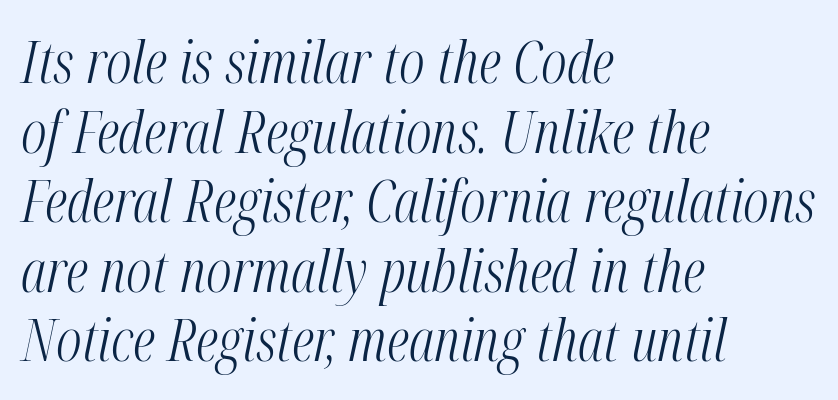
Q: Is the text bold? A: No.
Q: Is the text italic (slanted)? A: Yes, it leans right by about 12 degrees.
Q: Is the text underlined? A: No.
Q: How is the paragraph aligned? A: Left-aligned.
Q: Is the spacing between letters normal or unusually wide? A: Normal.
Q: Width (condensed, normal, or wide)? A: Condensed.
Q: Stroke contrast? A: Medium.
Q: x-height? A: Medium.
Q: Monospaced? A: No.
